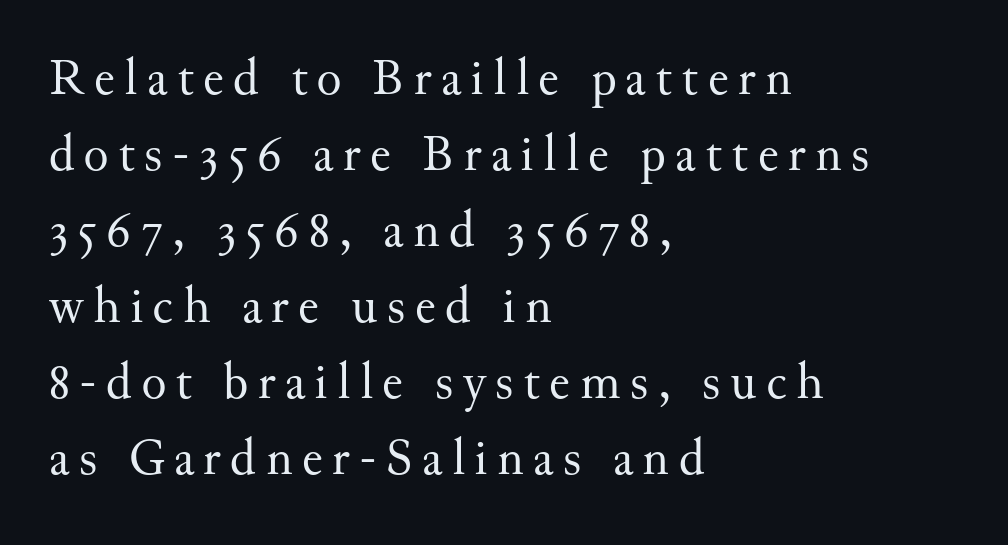
Each row of text sits above clean, open space. Horizontal alignment here is leftward, the default for most running prose. Stroke terminals: seriffed. Do the letters lean? They stand straight. Proportional: the letters do not fall into vertical columns.
